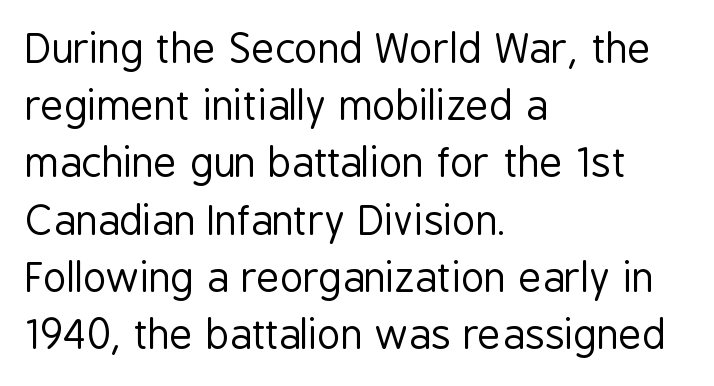
{"serif": "no", "italic": "no", "bold": "no", "weight": "regular", "width": "condensed", "stroke_contrast": "low", "x_height": "medium", "monospaced": "no", "underline": "no", "align": "left", "line_spacing": "normal", "line_spacing_ratio": 1.43, "letter_spacing": "normal", "letter_spacing_em": 0.0, "glyph_px": 40}
